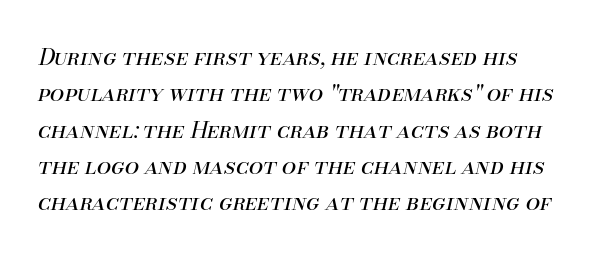
{"italic": "yes", "lean": "right", "slant_degrees": 13, "bold": "no", "underline": "no", "align": "left", "line_spacing": "normal", "line_spacing_ratio": 1.58, "letter_spacing": "normal", "letter_spacing_em": 0.0, "glyph_px": 23}
